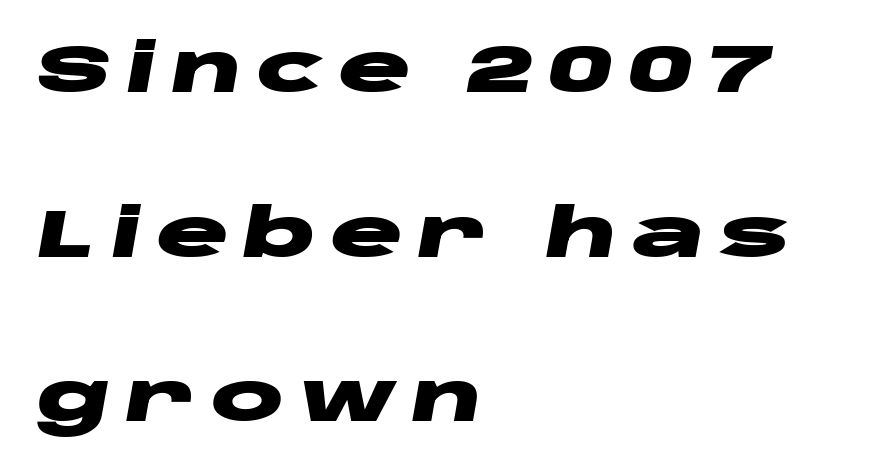
{"italic": "yes", "lean": "right", "slant_degrees": 10, "bold": "yes", "weight": "heavy", "width": "wide", "stroke_contrast": "low", "x_height": "large", "monospaced": "no", "underline": "no", "align": "left", "line_spacing": "loose", "line_spacing_ratio": 2.42, "letter_spacing": "wide", "letter_spacing_em": 0.2, "glyph_px": 68}
